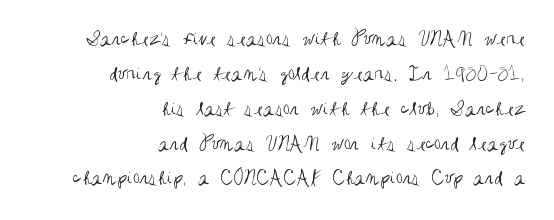
The image shows 21 px text type; set right-aligned, normal line spacing (1.66x), normal letter spacing, not underlined.
